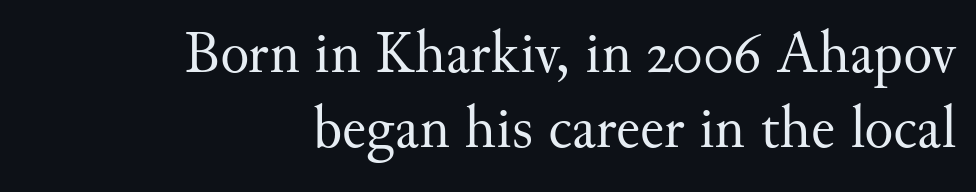
No italicization has been applied; the sample stays upright. Horizontal bands of white between lines are of average thickness. No extra ink here — the face is not bold. This sample uses a serif face. One-word summary of the alignment: right.
